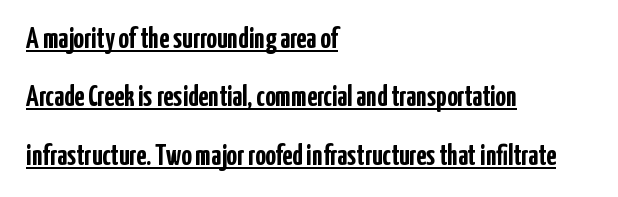
{"serif": "no", "italic": "no", "bold": "yes", "weight": "semibold", "width": "condensed", "stroke_contrast": "low", "x_height": "medium", "monospaced": "no", "underline": "yes", "align": "left", "line_spacing": "loose", "line_spacing_ratio": 2.01, "letter_spacing": "normal", "letter_spacing_em": 0.0, "glyph_px": 29}
